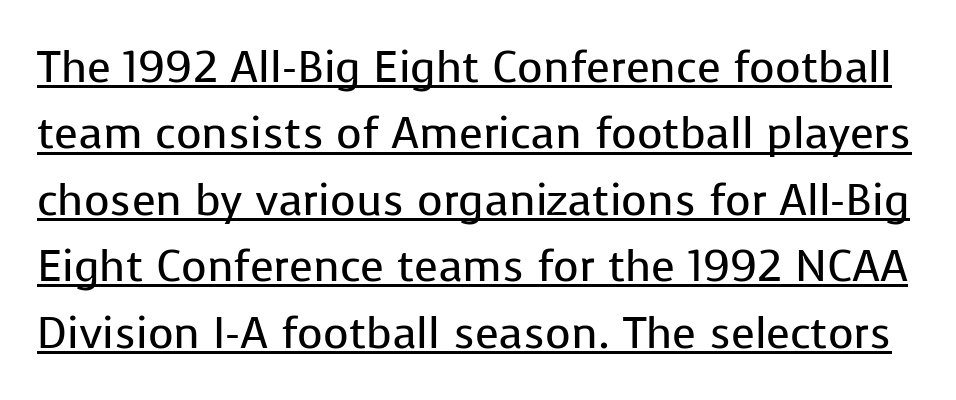
Q: Is the text bold? A: No.
Q: Is the text italic (slanted)? A: No, it is upright.
Q: Is the typeface a serif or a sans-serif typeface? A: Sans-serif.
Q: Is the text underlined? A: Yes.
Q: Is the spacing between letters normal or unusually wide? A: Normal.
Q: Is the spacing between lines tight, normal or loose? A: Normal.
Q: Width (condensed, normal, or wide)? A: Normal.
Q: Stroke contrast? A: Low.
Q: x-height? A: Medium.
Q: Monospaced? A: No.
